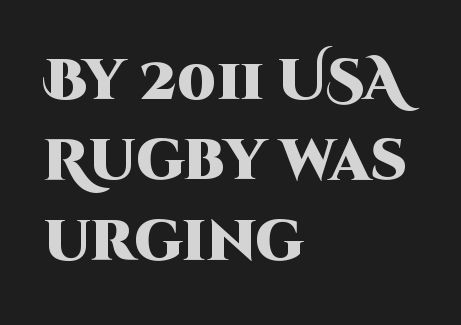
{"serif": "no", "italic": "no", "bold": "yes", "weight": "heavy", "width": "normal", "stroke_contrast": "high", "x_height": "large", "monospaced": "no", "underline": "no", "align": "left", "line_spacing": "normal", "line_spacing_ratio": 1.41, "letter_spacing": "normal", "letter_spacing_em": 0.0, "glyph_px": 57}
